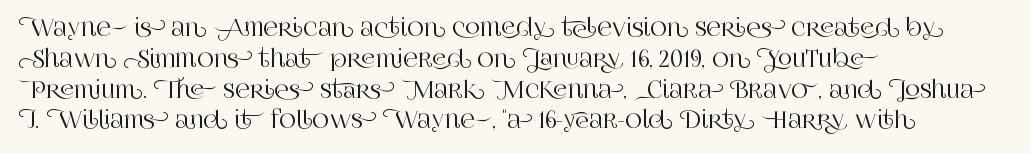
Q: Is the text italic (slanted)? A: No, it is upright.
Q: Is the text underlined? A: No.
Q: How is the paragraph aligned? A: Left-aligned.
Q: Is the spacing between letters normal or unusually wide? A: Normal.
Q: Is the spacing between lines tight, normal or loose? A: Normal.
